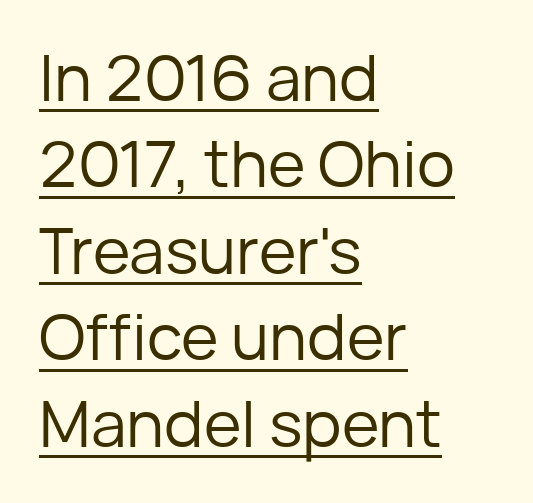
Between one letter and the next there's only the usual sliver of space. You can tell from the bare stems that sans-serif type was used. A continuous stroke trails under the words, as in a hyperlink. Each stroke keeps to a modest, everyday thickness or less. Regular leading.
